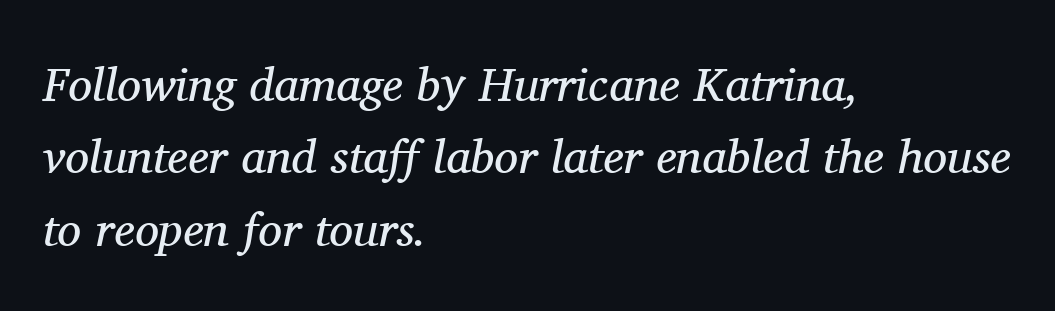
Q: Is the text bold? A: No.
Q: Is the text italic (slanted)? A: Yes, it leans right by about 11 degrees.
Q: Is the typeface a serif or a sans-serif typeface? A: Serif.
Q: Is the text underlined? A: No.
Q: How is the paragraph aligned? A: Left-aligned.
Q: Is the spacing between letters normal or unusually wide? A: Normal.
Q: Is the spacing between lines tight, normal or loose? A: Normal.
Q: Width (condensed, normal, or wide)? A: Normal.
Q: Stroke contrast? A: Medium.
Q: x-height? A: Medium.
Q: Monospaced? A: No.
